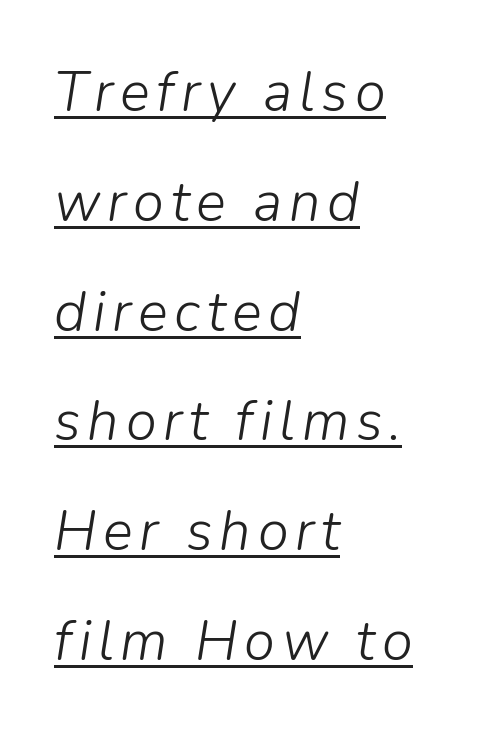
Interline gaps are noticeably wide in this sample. The compositor pushed each line to the left boundary. A typesetter would call this proportional, since set widths differ per character. Like a heading marked for emphasis, these lines bear an underscore.
